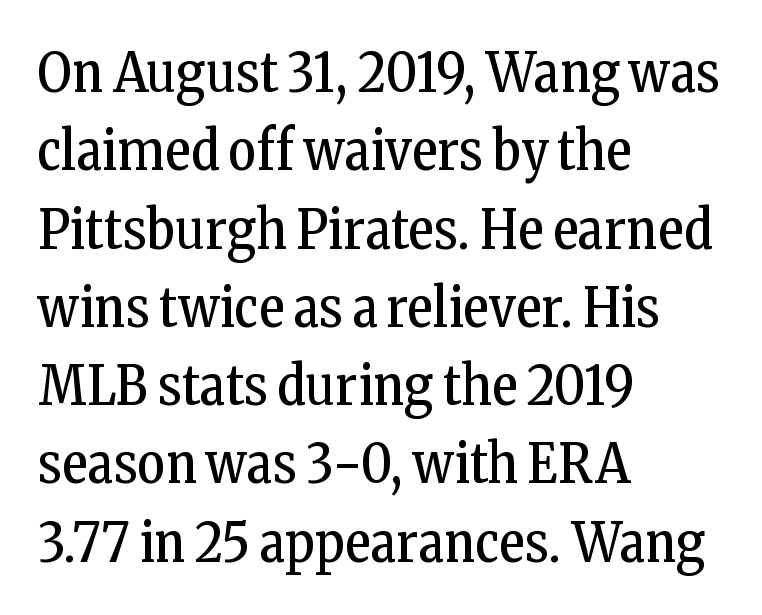
This is not heavy type; no bold has been used. Font category for this specimen: serif. Regular leading. Note the varied advance widths — an 'i' is clearly narrower than an 'm'. In CSS terms this would be text-align: left.
